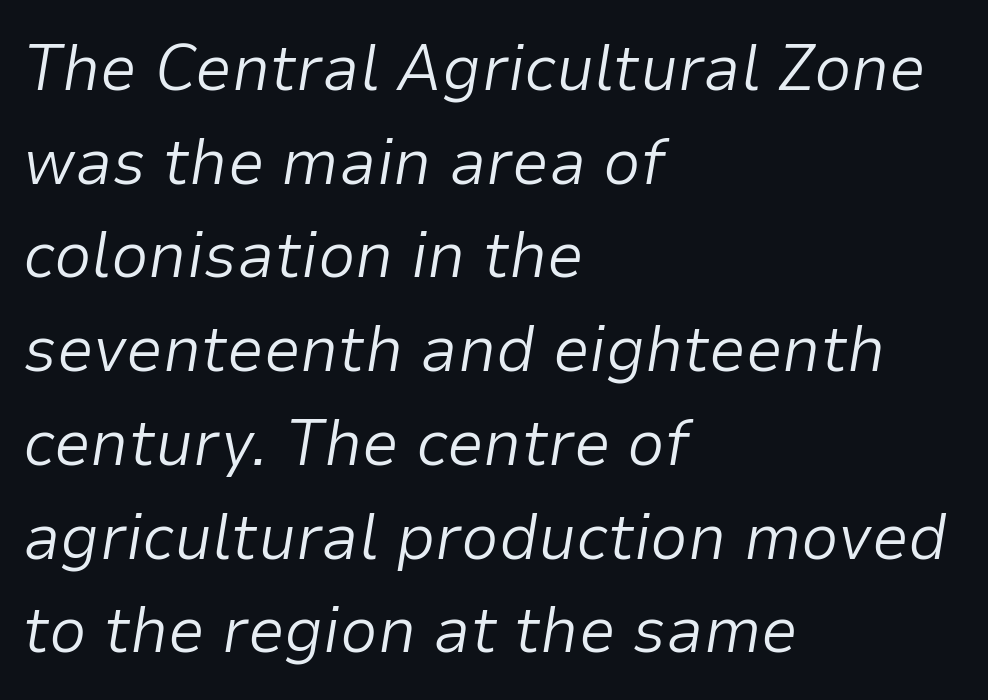
The image shows 66 px light type, italic (leaning right); set left-aligned, normal line spacing (1.42x), normal letter spacing, not underlined; low stroke contrast and a medium x-height.
